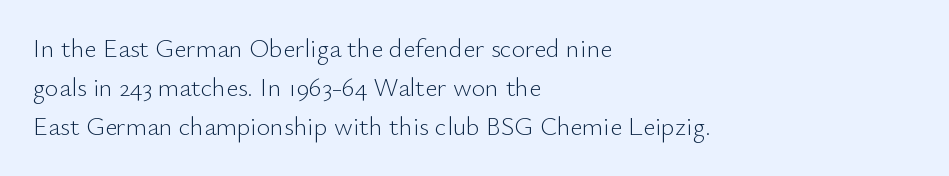
{"italic": "no", "bold": "no", "underline": "no", "align": "left", "line_spacing": "normal", "line_spacing_ratio": 1.5, "letter_spacing": "normal", "letter_spacing_em": 0.0, "glyph_px": 26}
